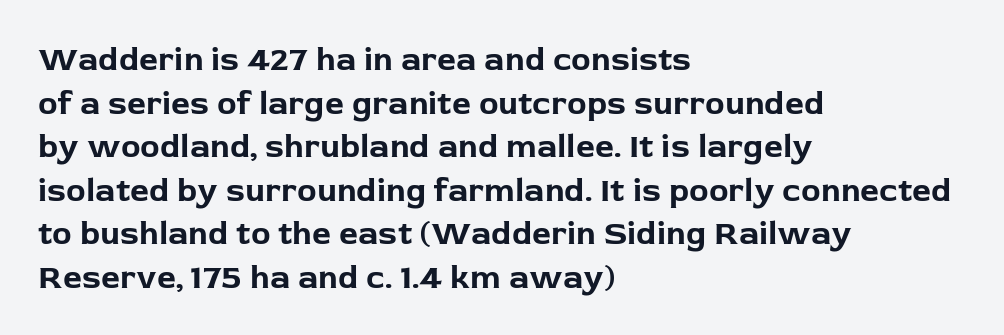
In terms of letterform style, serifs are entirely absent. The axis of the letterforms is exactly vertical. The words here are not underlined. Notice how the passage keeps a crisp vertical edge on the left only. In terms of leading, this rendering sits right in the middle. Weight: bold.
